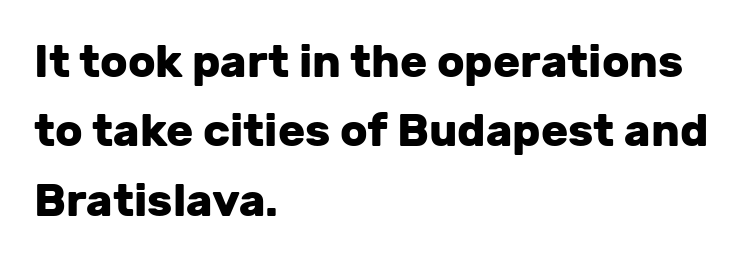
Note: no serifs on the glyphs. The gaps between neighbouring characters are ordinary and unremarkable. Do the characters align in a grid? No, the font is proportional. Alignment: flush left. How would I describe the line gaps? Plain and ordinary. The space beneath each line is pristine and unruled.
